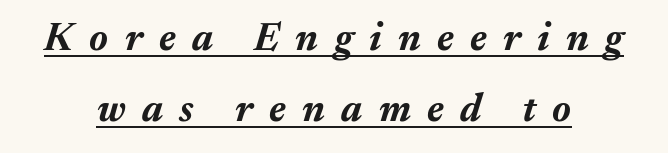
Character widths vary here, with narrow letters taking less room than wide ones. Characters follow at a spacing far wider than the type designer built in. One-word summary of the alignment: center. Typographic density is high because the face is bold. Like a heading marked for emphasis, these lines bear an underscore. Designer's note — italics engaged.
